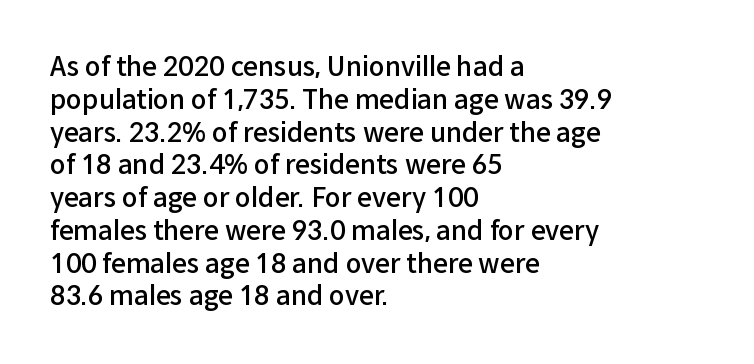
Q: Is the text bold? A: Semi-bold.
Q: Is the text italic (slanted)? A: No, it is upright.
Q: Is the text underlined? A: No.
Q: How is the paragraph aligned? A: Left-aligned.
Q: Is the spacing between letters normal or unusually wide? A: Normal.
Q: Is the spacing between lines tight, normal or loose? A: Normal.
